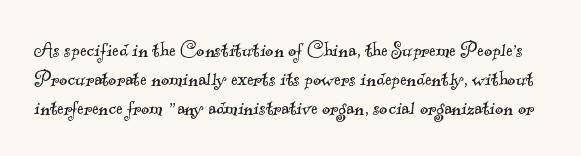
Q: Is the text bold? A: No.
Q: Is the text underlined? A: No.
Q: Is the spacing between letters normal or unusually wide? A: Normal.
